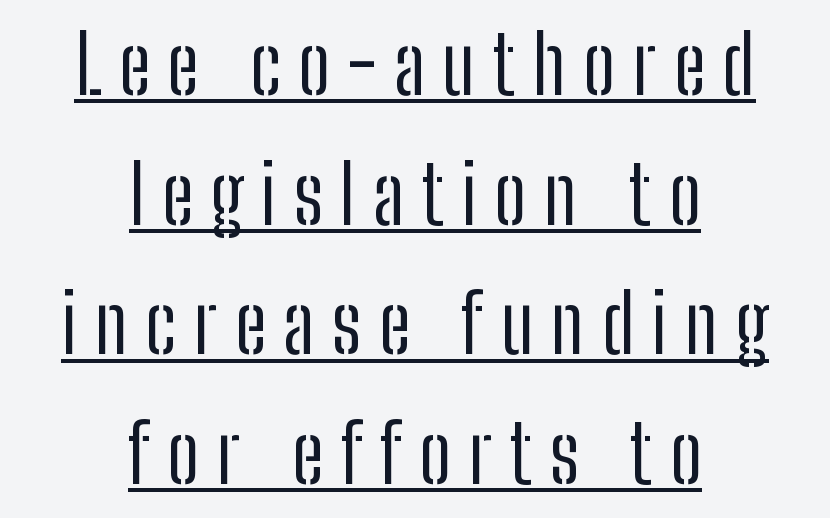
{"serif": "no", "italic": "no", "bold": "no", "weight": "regular", "width": "condensed", "stroke_contrast": "low", "x_height": "medium", "monospaced": "no", "underline": "yes", "align": "center", "line_spacing": "normal", "line_spacing_ratio": 1.62, "letter_spacing": "wide", "letter_spacing_em": 0.22, "glyph_px": 80}
